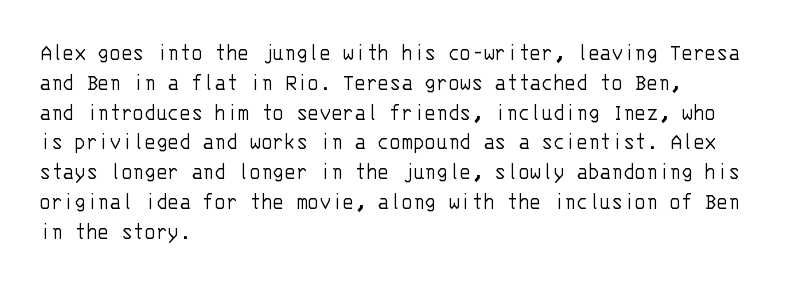
Q: Is the text bold? A: No.
Q: Is the text italic (slanted)? A: No, it is upright.
Q: Is the text underlined? A: No.
Q: How is the paragraph aligned? A: Left-aligned.
Q: Is the spacing between letters normal or unusually wide? A: Normal.
